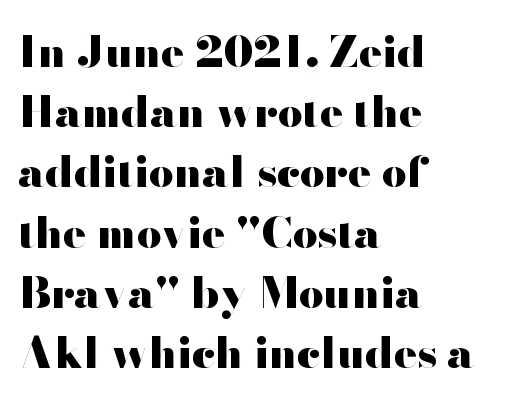
Pretty heavy lettering here — definitely bold. The line texture is even and compact thanks to regular tracking. Compared with typical paragraphs, the rows here are spaced about the same. The letters stand upright; this is a roman face. The setting favours the left margin, as ordinary paragraphs usually do. The zone under the glyphs is completely vacant.
